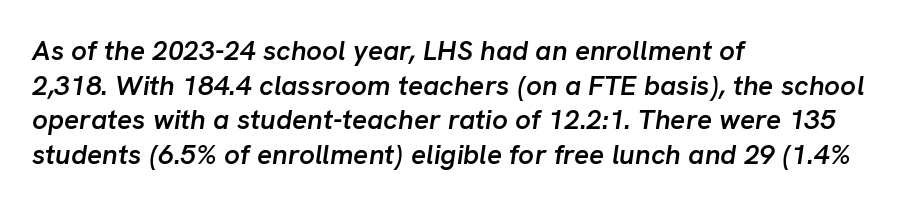
Every letter is mildly thick-stroked: semibold rather than bold. A bare baseline throughout the passage. Do the characters align in a grid? No, the font is proportional. Is the letter spacing exaggerated? No — it looks like the ordinary default.
